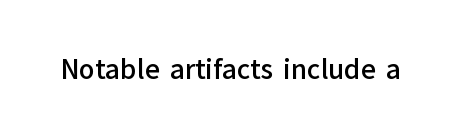
The image shows 26 px text type, upright; set normal letter spacing, not underlined.
